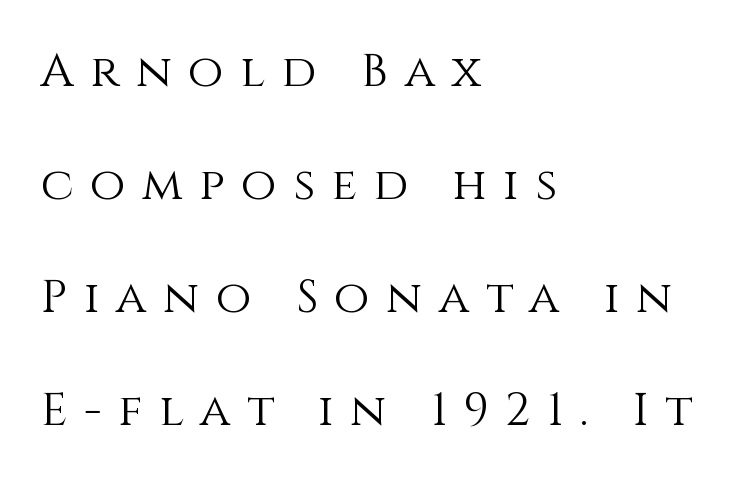
The image shows 46 px light type, upright; set left-aligned, loose line spacing (2.46x), unusually wide letter spacing (+0.36 em), not underlined; a large x-height.
